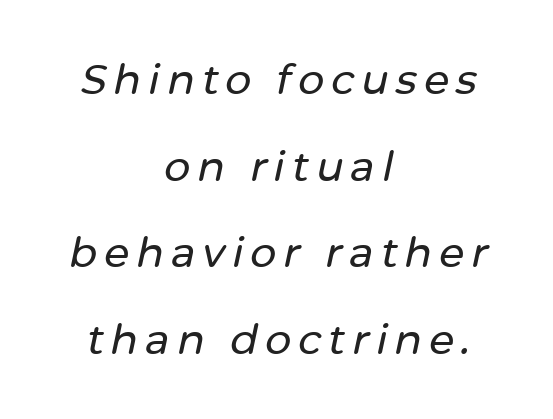
The image shows 41 px text type, italic (leaning right); set centered, loose line spacing (2.11x), not underlined; low stroke contrast and a medium x-height.
